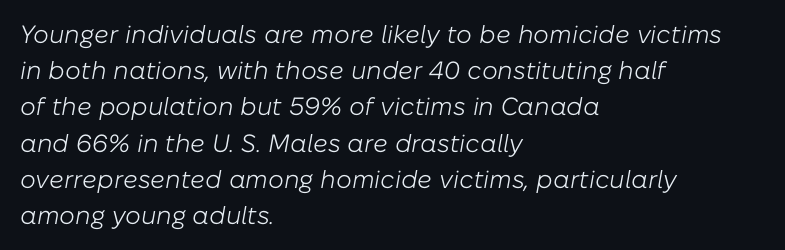
Slant detected: the letters are inclined. Successive baselines arrive at the customary interval. Underline: absent. These lines keep a tight, regular rhythm from letter to letter.
